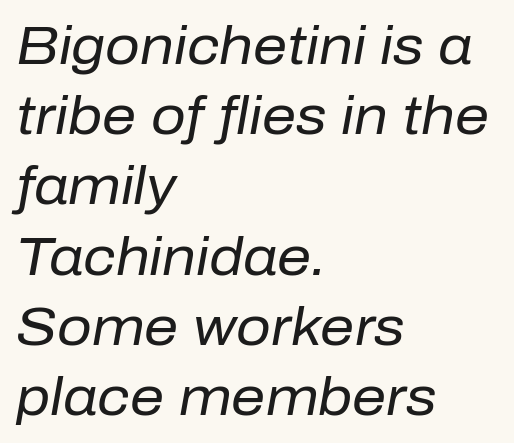
{"italic": "yes", "lean": "right", "slant_degrees": 10, "bold": "no", "weight": "regular", "width": "normal", "stroke_contrast": "low", "x_height": "medium", "monospaced": "no", "underline": "no", "align": "left", "line_spacing": "normal", "line_spacing_ratio": 1.3, "letter_spacing": "normal", "letter_spacing_em": 0.0, "glyph_px": 54}
